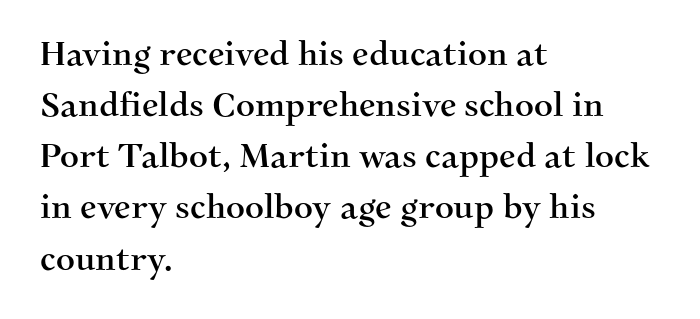
{"serif": "yes", "italic": "no", "width": "normal", "stroke_contrast": "medium", "x_height": "medium", "monospaced": "no", "underline": "no", "align": "left", "line_spacing": "normal", "line_spacing_ratio": 1.55, "letter_spacing": "normal", "letter_spacing_em": 0.0, "glyph_px": 33}
